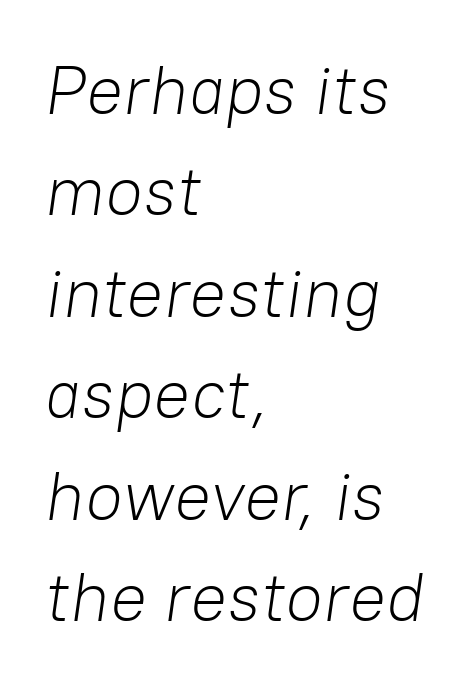
No extra tracking has been applied to these lines. You could not count columns in this text — the font is proportionally spaced. The rag falls on the right side of this text block. The gap between lines stays unmarked. Quick note: interline space is typical. On a weight scale, this lands at 450 or below.
